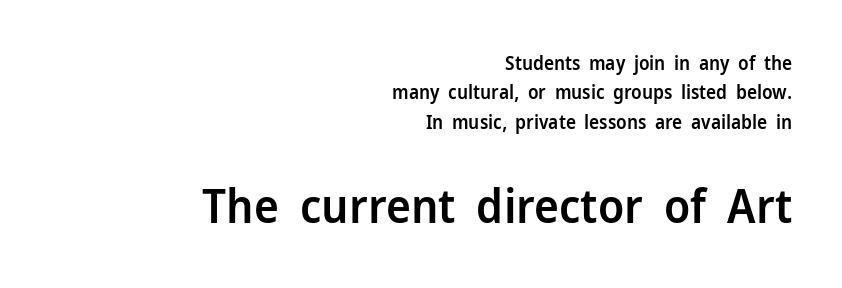
Q: Is the text bold? A: Semi-bold.
Q: Is the text italic (slanted)? A: No, it is upright.
Q: Is the typeface a serif or a sans-serif typeface? A: Sans-serif.
Q: Is the text underlined? A: No.
Q: How is the paragraph aligned? A: Right-aligned.
Q: Is the spacing between letters normal or unusually wide? A: Normal.
Q: Is the spacing between lines tight, normal or loose? A: Normal.
Q: Which block of text is set in a larger size, the first (top) or the second (bottom)? A: The second (bottom) one.
Q: Width (condensed, normal, or wide)? A: Normal.
Q: Stroke contrast? A: Low.
Q: x-height? A: Medium.
Q: Monospaced? A: No.
